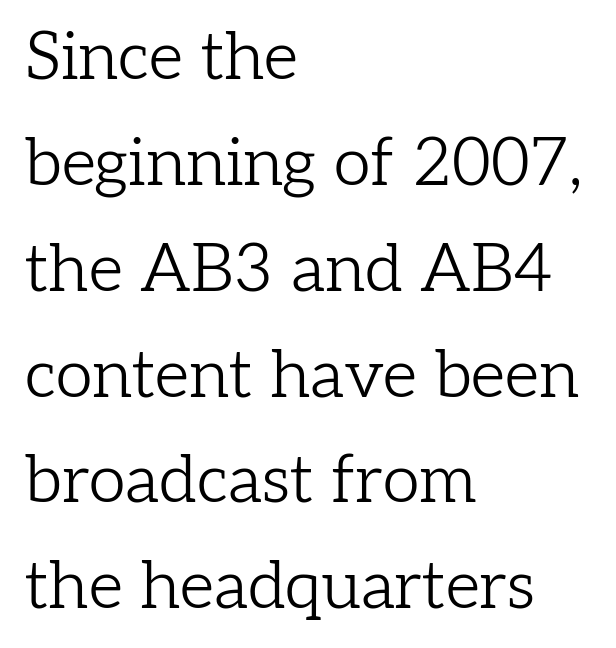
{"serif": "yes", "italic": "no", "bold": "no", "weight": "light", "width": "normal", "stroke_contrast": "low", "x_height": "medium", "monospaced": "no", "underline": "no", "align": "left", "line_spacing": "normal", "line_spacing_ratio": 1.58, "letter_spacing": "normal", "letter_spacing_em": 0.0, "glyph_px": 67}
